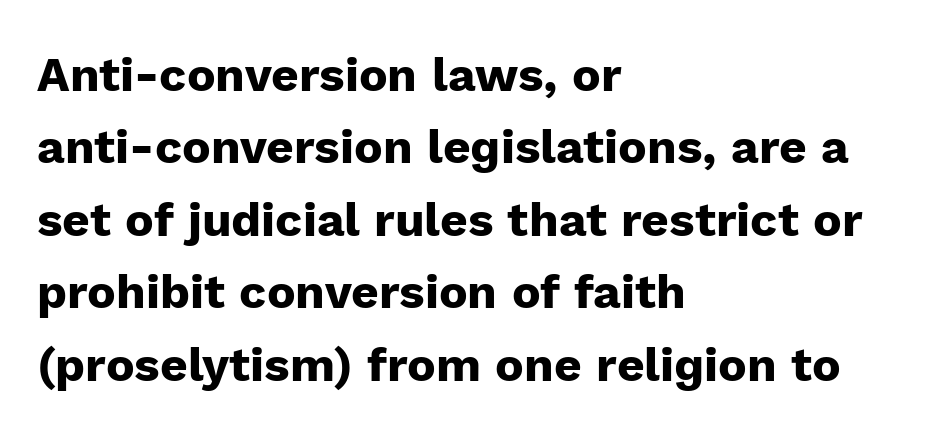
Q: Is the text bold? A: Yes.
Q: Is the text italic (slanted)? A: No, it is upright.
Q: Is the typeface a serif or a sans-serif typeface? A: Sans-serif.
Q: Is the text underlined? A: No.
Q: How is the paragraph aligned? A: Left-aligned.
Q: Is the spacing between letters normal or unusually wide? A: Normal.
Q: Is the spacing between lines tight, normal or loose? A: Normal.
Q: Width (condensed, normal, or wide)? A: Normal.
Q: Stroke contrast? A: Low.
Q: x-height? A: Medium.
Q: Monospaced? A: No.
